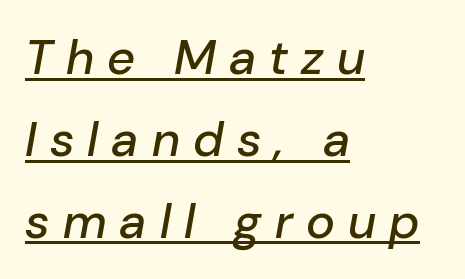
{"italic": "yes", "lean": "right", "slant_degrees": 10, "width": "normal", "stroke_contrast": "low", "x_height": "medium", "monospaced": "no", "underline": "yes", "align": "left", "line_spacing": "normal", "line_spacing_ratio": 1.67, "letter_spacing": "wide", "letter_spacing_em": 0.27, "glyph_px": 49}
